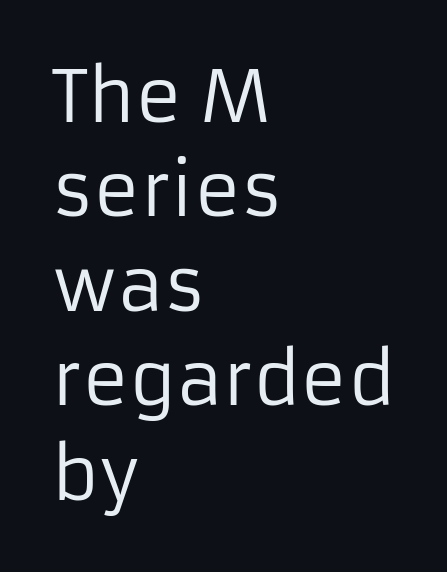
Visually the block forms a straight wall on the left and a jagged coastline on the right. Short note: letters normally spaced. Think standard paragraph weight, or any step lighter than that. Nothing sits at the stroke ends, so this counts as sans-serif. Regular leading.
